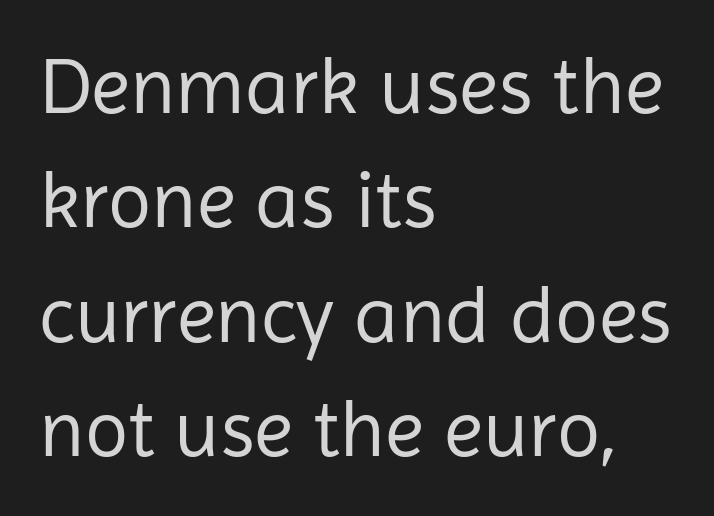
The image shows 80 px regular-weight sans-serif type, upright; set left-aligned, normal line spacing (1.43x), normal letter spacing, not underlined; low stroke contrast and a medium x-height.
